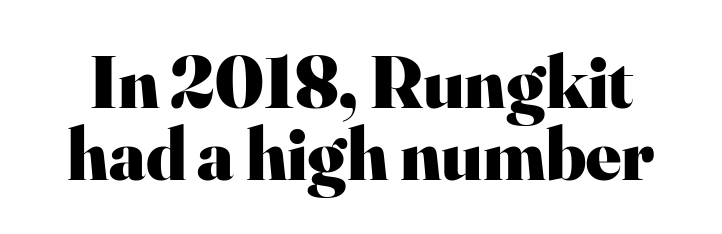
The glyphs have the mass of a bold cut. Beneath every word, the page is bare. Note: serifs present on the glyphs. Successive baselines arrive quickly, one right under another.
